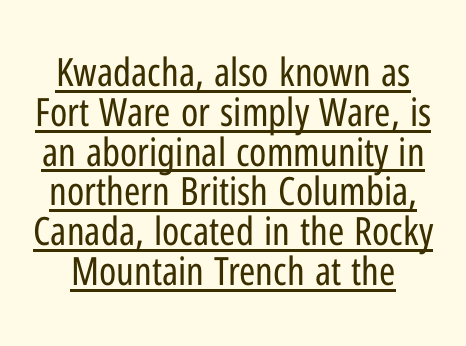
{"serif": "no", "italic": "no", "bold": "no", "weight": "regular", "width": "condensed", "stroke_contrast": "low", "x_height": "medium", "monospaced": "no", "underline": "yes", "line_spacing": "tight", "line_spacing_ratio": 1.02, "letter_spacing": "normal", "letter_spacing_em": 0.0, "glyph_px": 39}
